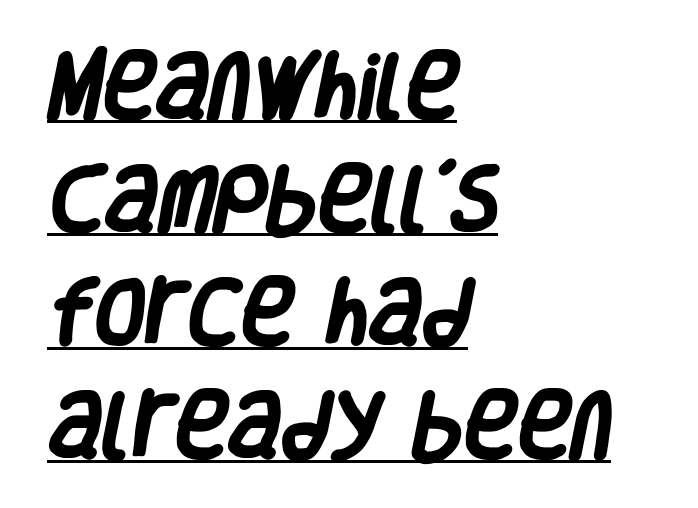
The image shows 73 px heavy, condensed sans-serif type; set left-aligned, normal line spacing (1.55x), normal letter spacing, underlined; low stroke contrast and a large x-height.
